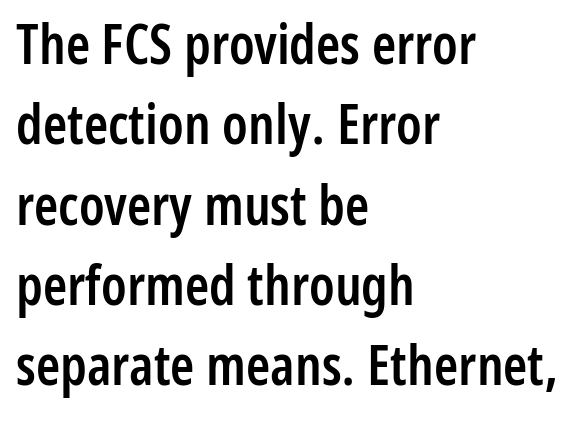
Q: Is the text bold? A: Semi-bold.
Q: Is the text italic (slanted)? A: No, it is upright.
Q: Is the typeface a serif or a sans-serif typeface? A: Sans-serif.
Q: Is the text underlined? A: No.
Q: How is the paragraph aligned? A: Left-aligned.
Q: Is the spacing between letters normal or unusually wide? A: Normal.
Q: Is the spacing between lines tight, normal or loose? A: Normal.
Q: Width (condensed, normal, or wide)? A: Condensed.
Q: Stroke contrast? A: Low.
Q: x-height? A: Medium.
Q: Monospaced? A: No.
